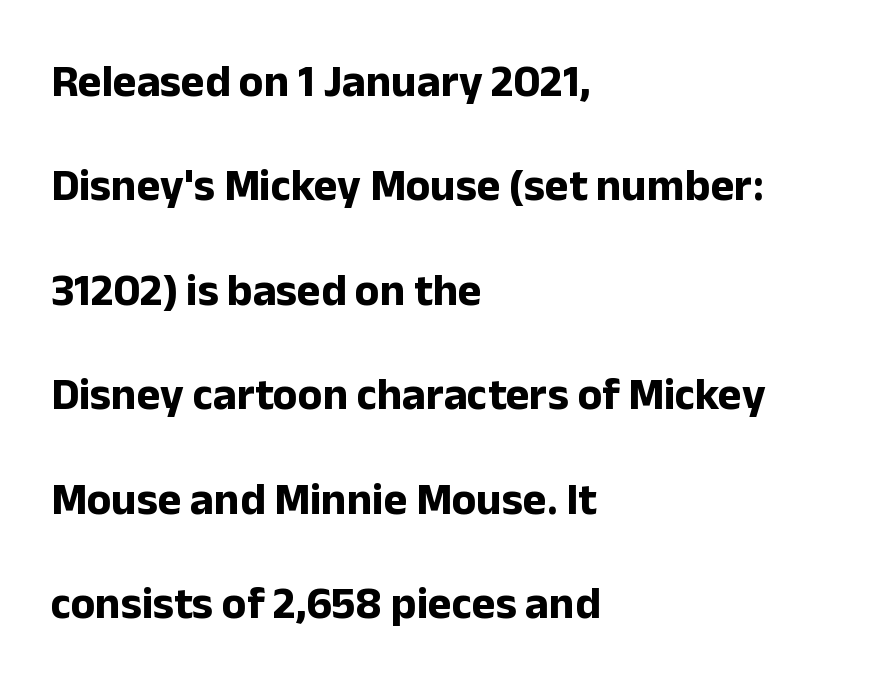
{"serif": "no", "italic": "no", "bold": "yes", "weight": "bold", "width": "normal", "stroke_contrast": "low", "x_height": "medium", "monospaced": "no", "underline": "no", "align": "left", "line_spacing": "loose", "line_spacing_ratio": 2.32, "letter_spacing": "normal", "letter_spacing_em": 0.0, "glyph_px": 45}
